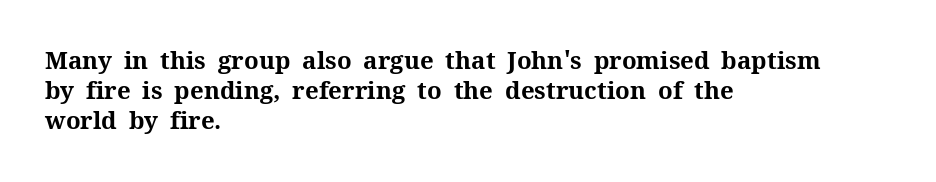
The image shows 24 px bold type, upright; set left-aligned, normal line spacing (1.25x), normal letter spacing, not underlined.
